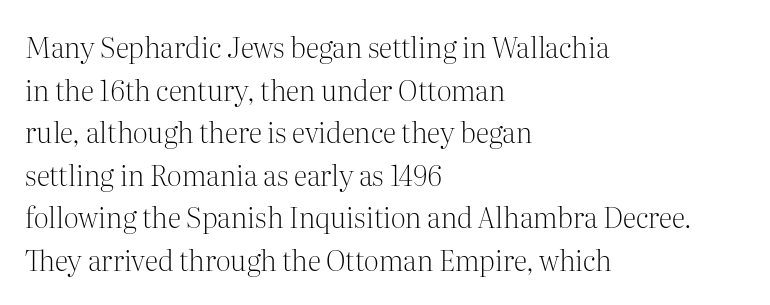
{"serif": "yes", "italic": "no", "bold": "no", "weight": "light", "width": "normal", "stroke_contrast": "medium", "x_height": "medium", "monospaced": "no", "underline": "no", "align": "left", "line_spacing": "normal", "line_spacing_ratio": 1.52, "letter_spacing": "normal", "letter_spacing_em": 0.0, "glyph_px": 28}
